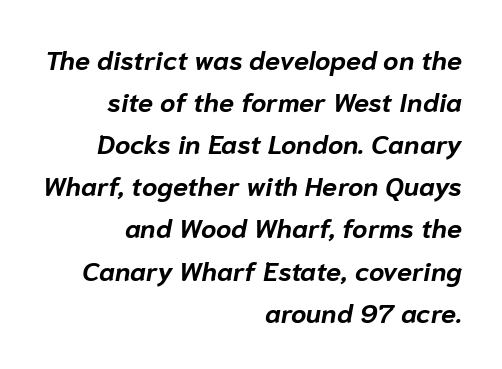
Q: Is the text bold? A: Yes.
Q: Is the text italic (slanted)? A: Yes, it leans right by about 10 degrees.
Q: Is the text underlined? A: No.
Q: How is the paragraph aligned? A: Right-aligned.
Q: Is the spacing between letters normal or unusually wide? A: Normal.
Q: Is the spacing between lines tight, normal or loose? A: Normal.
